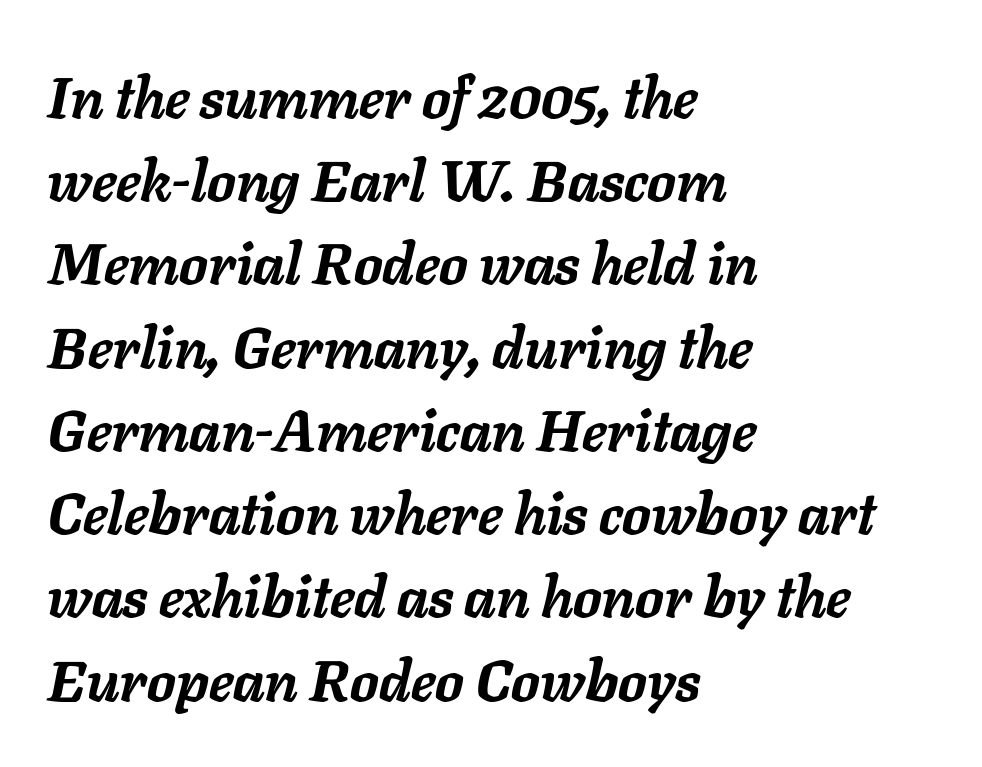
The passage shown has conventional tracking throughout. Does the leading feel generous? No, just average. Has an underline been added? It has not. The rendering uses natural spacing where letterforms have individual widths. Notice how the stems are inclined rather than vertical — that's the hallmark of italics.
